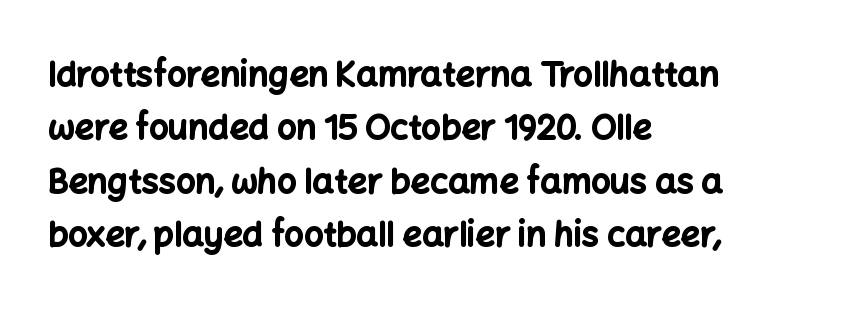
{"serif": "no", "italic": "no", "bold": "yes", "weight": "bold", "width": "normal", "stroke_contrast": "low", "x_height": "medium", "monospaced": "no", "underline": "no", "align": "left", "line_spacing": "normal", "line_spacing_ratio": 1.57, "letter_spacing": "normal", "letter_spacing_em": 0.0, "glyph_px": 34}
